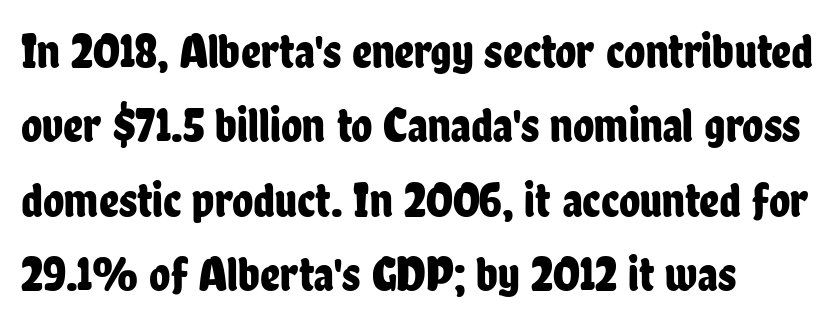
Bare-footed words on every line. Words appear dense and cohesive because spacing is normal. The space between consecutive lines is moderate. You could not count columns in this text — the font is proportionally spaced.
